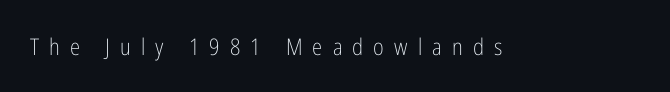
Letters rest on an invisible, unmarked baseline. Quick note: not italic, upright. Loose tracking; the words dissolve into strings of separated letters. Is this a heavy cut? Hardly; it is regular or lighter.
